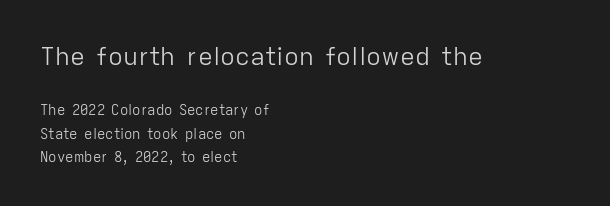
Q: Is the text bold? A: No.
Q: Is the text italic (slanted)? A: No, it is upright.
Q: Is the text underlined? A: No.
Q: How is the paragraph aligned? A: Left-aligned.
Q: Is the spacing between letters normal or unusually wide? A: Normal.
Q: Is the spacing between lines tight, normal or loose? A: Normal.
Q: Which block of text is set in a larger size, the first (top) or the second (bottom)? A: The first (top) one.
